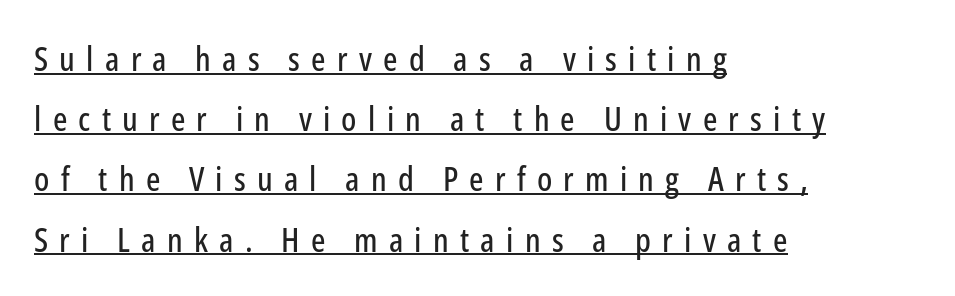
What decoration does the sample have? An underline. I'd call this a sans setting — the letters go barefoot. You could not count columns in this text — the font is proportionally spaced. The rag falls on the right side of this text block. Designer's note — italics off, roman on. You could only call the tracking loose — the letters float apart.
